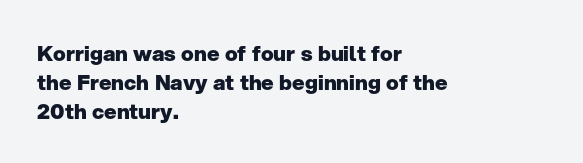
The lines are quadded left. These lines keep a tight, regular rhythm from letter to letter. The gap between lines stays unmarked. It's the straight-up-and-down kind of type. The rendering uses a moderate line-height, typical for paragraphs. Pretty heavy lettering here — definitely bold.
